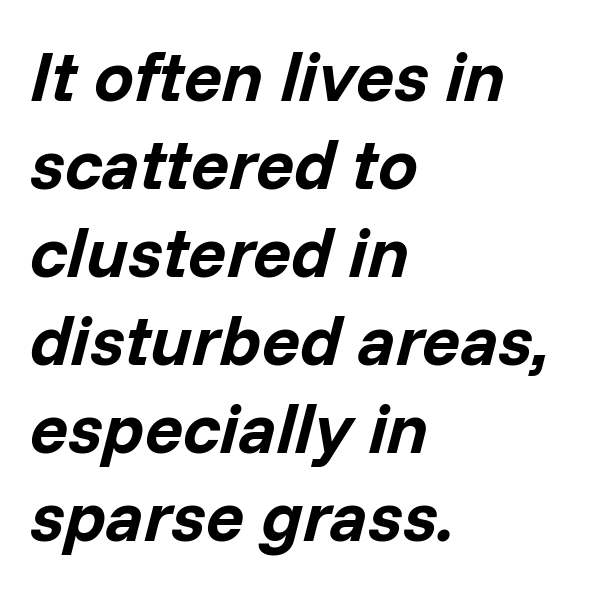
Q: Is the text bold? A: Yes.
Q: Is the text italic (slanted)? A: Yes, it leans right by about 14 degrees.
Q: Is the text underlined? A: No.
Q: How is the paragraph aligned? A: Left-aligned.
Q: Is the spacing between letters normal or unusually wide? A: Normal.
Q: Width (condensed, normal, or wide)? A: Normal.
Q: Stroke contrast? A: Low.
Q: x-height? A: Medium.
Q: Monospaced? A: No.
